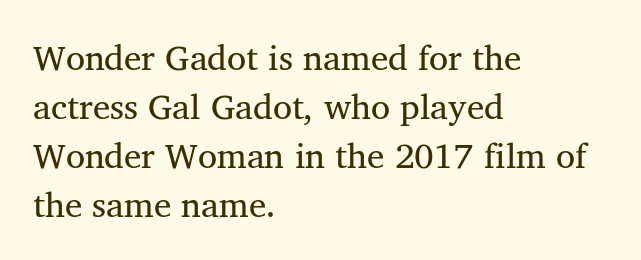
{"serif": "yes", "width": "normal", "stroke_contrast": "medium", "x_height": "medium", "monospaced": "no", "underline": "no", "align": "left", "line_spacing": "normal", "line_spacing_ratio": 1.4, "letter_spacing": "normal", "letter_spacing_em": 0.0, "glyph_px": 35}
